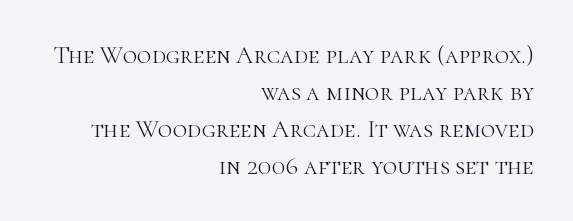
The image shows 25 px text type, upright; set right-aligned, normal line spacing (1.48x), normal letter spacing, not underlined.
